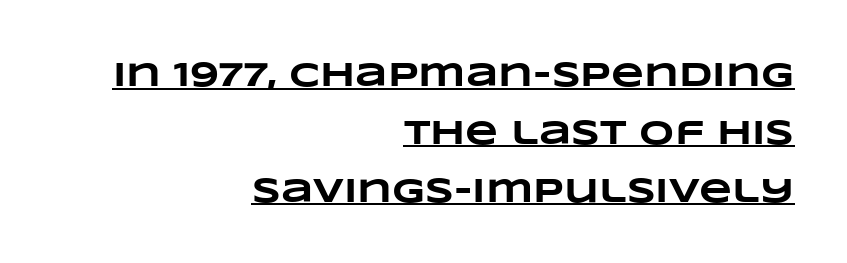
You can see a thin bar hugging the bottom of the glyphs. Look at the tracking — it's just the regular setting, nothing added. Proportional: the letters do not fall into vertical columns. Strong, thick strokes mark this as bold type.
